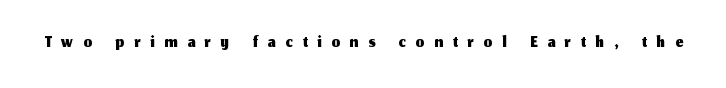
Letter spacing: wide. This is the regular roman posture of the typeface. A bare baseline throughout the passage.
